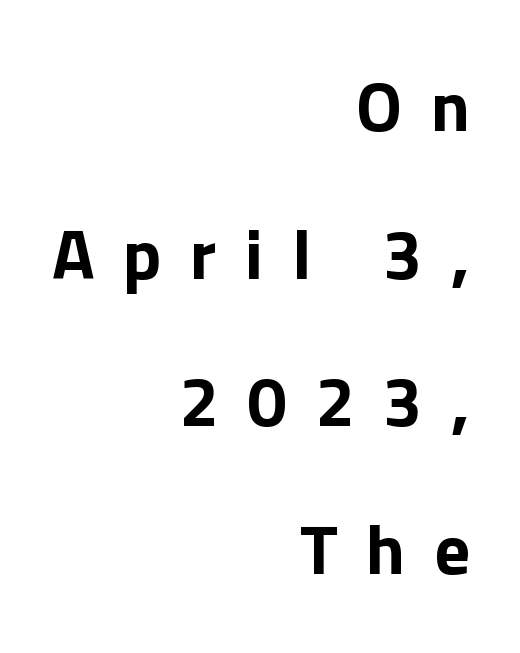
The image shows 71 px bold sans-serif type, upright; set right-aligned, loose line spacing (2.08x), unusually wide letter spacing (+0.4 em), not underlined; a medium x-height.
